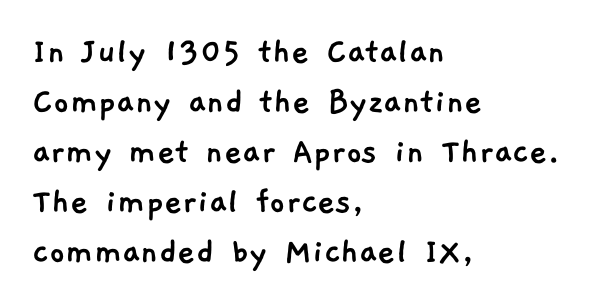
The image shows 39 px sans-serif type; set left-aligned, normal line spacing (1.28x), normal letter spacing, not underlined; low stroke contrast and a medium x-height.
